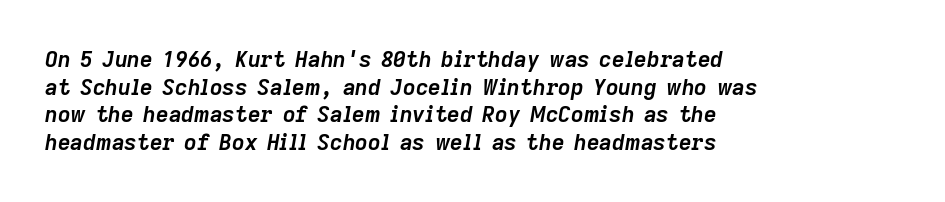
Does the copy run flush right? No — it runs flush left. The horizontal fit of the characters is conventional and even. Summary of weight: heavy, a full bold. The leading is moderate, giving the passage an even texture. Observe the lean: these are italic letterforms.
